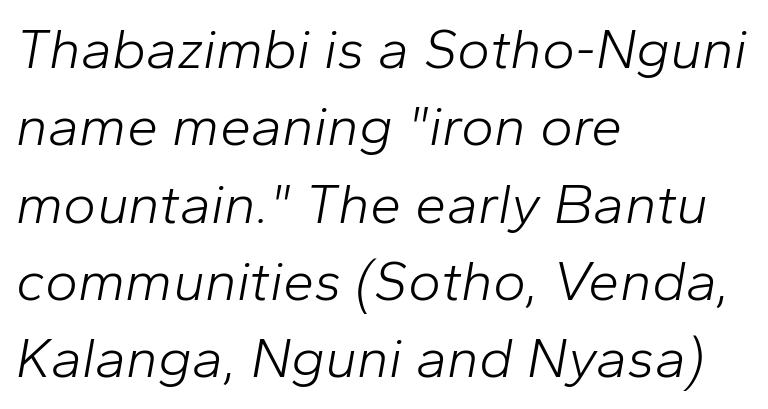
Q: Is the text bold? A: No.
Q: Is the text italic (slanted)? A: Yes, it leans right by about 10 degrees.
Q: Is the text underlined? A: No.
Q: How is the paragraph aligned? A: Left-aligned.
Q: Is the spacing between letters normal or unusually wide? A: Normal.
Q: Is the spacing between lines tight, normal or loose? A: Normal.
Q: Width (condensed, normal, or wide)? A: Normal.
Q: Stroke contrast? A: Low.
Q: x-height? A: Medium.
Q: Monospaced? A: No.
